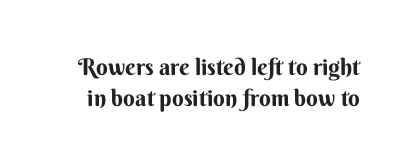
Q: Is the text bold? A: Yes.
Q: Is the text italic (slanted)? A: No, it is upright.
Q: Is the text underlined? A: No.
Q: Is the spacing between letters normal or unusually wide? A: Normal.
Q: Is the spacing between lines tight, normal or loose? A: Normal.
